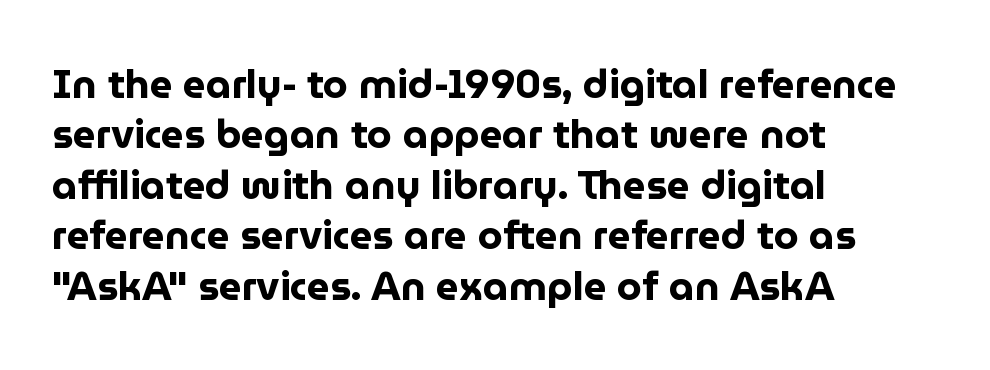
Q: Is the text bold? A: Yes.
Q: Is the text italic (slanted)? A: No, it is upright.
Q: Is the typeface a serif or a sans-serif typeface? A: Sans-serif.
Q: Is the text underlined? A: No.
Q: How is the paragraph aligned? A: Left-aligned.
Q: Is the spacing between letters normal or unusually wide? A: Normal.
Q: Is the spacing between lines tight, normal or loose? A: Normal.
Q: Width (condensed, normal, or wide)? A: Normal.
Q: Stroke contrast? A: Low.
Q: x-height? A: Medium.
Q: Monospaced? A: No.
